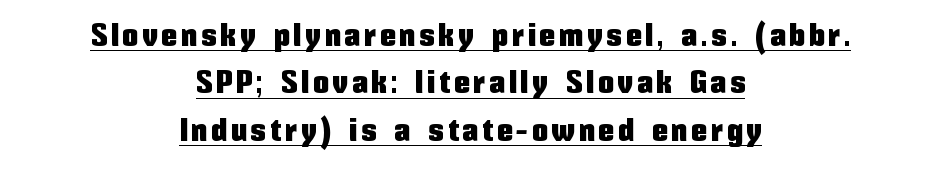
The image shows 31 px condensed sans-serif type, upright; set centered, normal line spacing (1.53x), underlined; low stroke contrast and a medium x-height.
